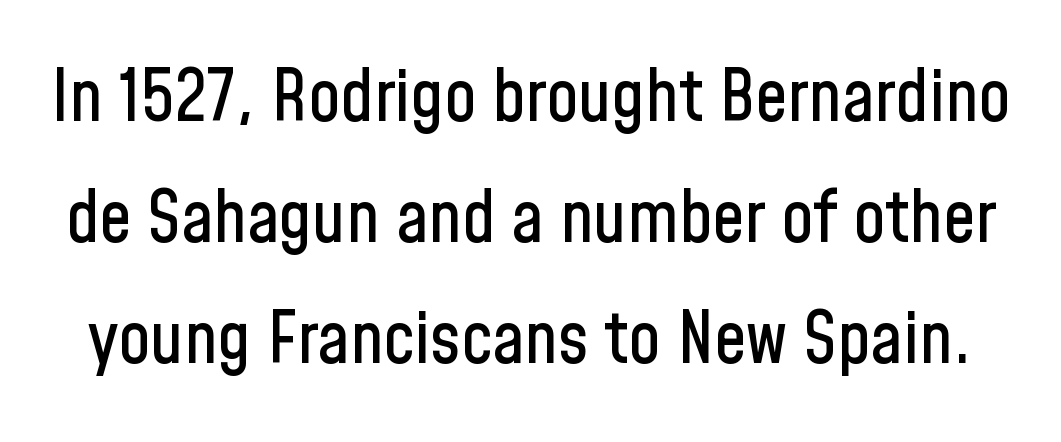
The image shows 72 px condensed sans-serif type, upright; set normal line spacing (1.68x), normal letter spacing, not underlined; low stroke contrast and a medium x-height.
